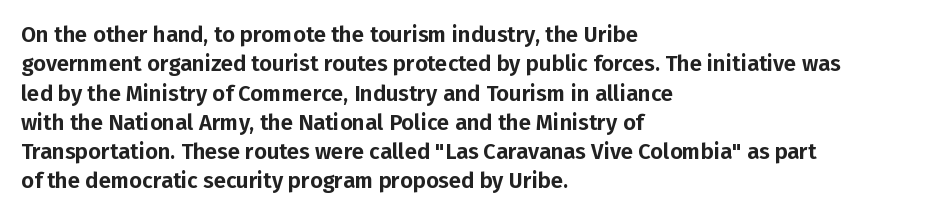
Glyph-to-glyph distance matches everyday printed text. If you drew a ruler down the left edge, every line would touch it. The letters stand upright; this is a roman face. No word sits above an underline. The line-height multiplier appears to be the usual default.
